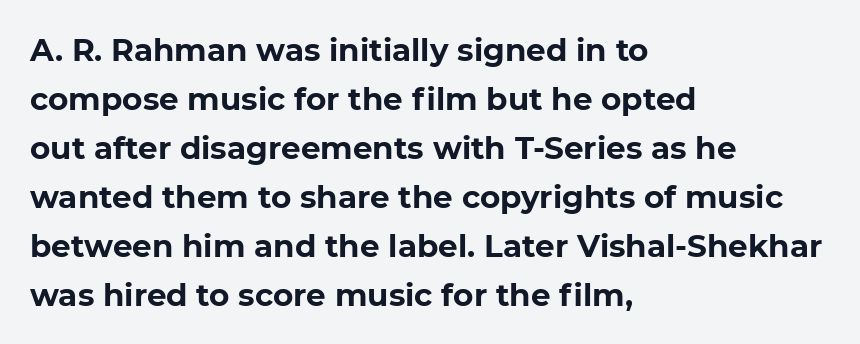
Q: Is the text bold? A: Yes.
Q: Is the typeface a serif or a sans-serif typeface? A: Sans-serif.
Q: Is the text underlined? A: No.
Q: How is the paragraph aligned? A: Left-aligned.
Q: Is the spacing between letters normal or unusually wide? A: Normal.
Q: Is the spacing between lines tight, normal or loose? A: Normal.
Q: Width (condensed, normal, or wide)? A: Normal.
Q: Stroke contrast? A: Low.
Q: x-height? A: Medium.
Q: Monospaced? A: No.
